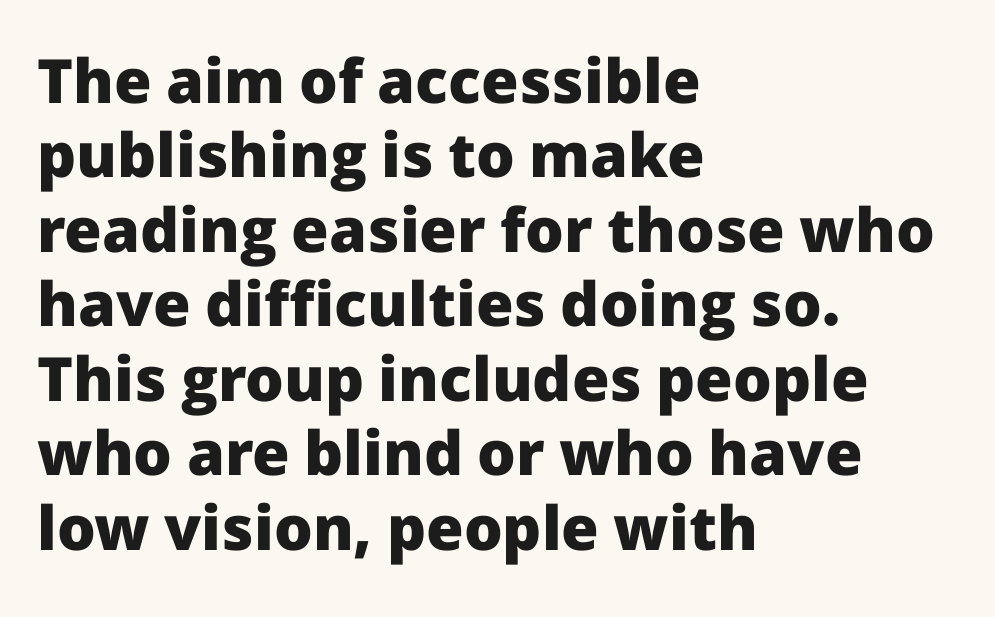
Q: Is the text bold? A: Yes.
Q: Is the text italic (slanted)? A: No, it is upright.
Q: Is the typeface a serif or a sans-serif typeface? A: Sans-serif.
Q: Is the text underlined? A: No.
Q: How is the paragraph aligned? A: Left-aligned.
Q: Is the spacing between letters normal or unusually wide? A: Normal.
Q: Width (condensed, normal, or wide)? A: Normal.
Q: Stroke contrast? A: Low.
Q: x-height? A: Medium.
Q: Monospaced? A: No.
